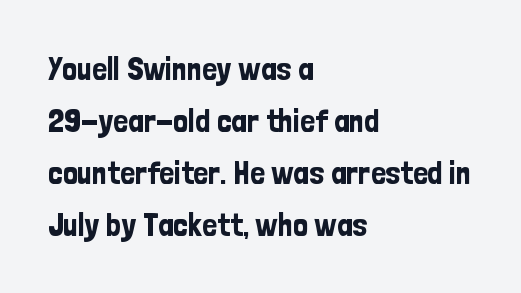
Q: Is the text italic (slanted)? A: No, it is upright.
Q: Is the typeface a serif or a sans-serif typeface? A: Sans-serif.
Q: Is the text underlined? A: No.
Q: How is the paragraph aligned? A: Left-aligned.
Q: Is the spacing between letters normal or unusually wide? A: Normal.
Q: Is the spacing between lines tight, normal or loose? A: Normal.
Q: Width (condensed, normal, or wide)? A: Condensed.
Q: Stroke contrast? A: Low.
Q: x-height? A: Medium.
Q: Monospaced? A: No.
